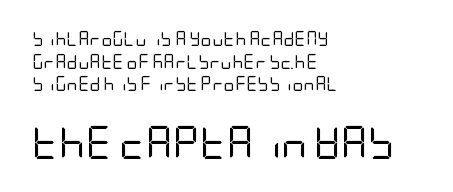
Observe the ordinary spacing: letters are neighbours, not strangers. The lettering holds an erect, upright posture throughout. The passage shown stacks its lines at a standard gap. Stems and bowls with no extra thickness — not bold.
